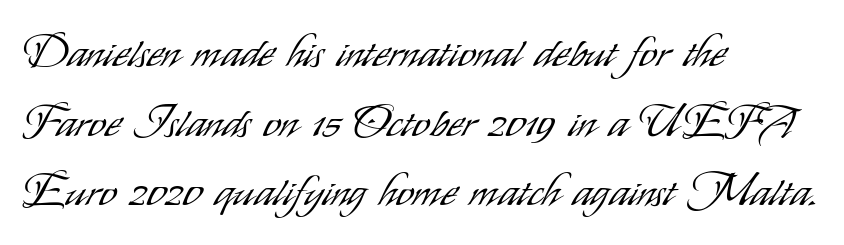
Q: Is the text bold? A: No.
Q: Is the text italic (slanted)? A: Yes.
Q: Is the typeface a serif or a sans-serif typeface? A: Sans-serif.
Q: Is the text underlined? A: No.
Q: How is the paragraph aligned? A: Left-aligned.
Q: Is the spacing between letters normal or unusually wide? A: Normal.
Q: Is the spacing between lines tight, normal or loose? A: Normal.
Q: Width (condensed, normal, or wide)? A: Condensed.
Q: Stroke contrast? A: Low.
Q: x-height? A: Small.
Q: Monospaced? A: No.
